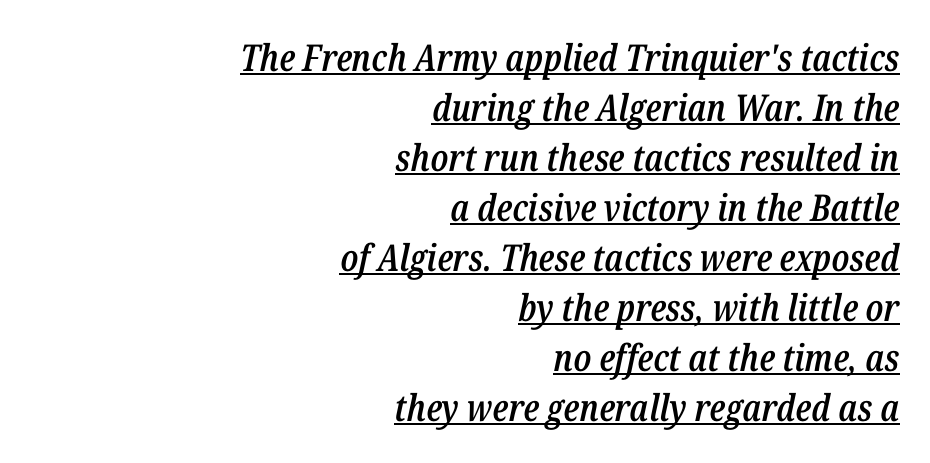
The image shows 37 px semibold, condensed type, italic (leaning right); set right-aligned, normal line spacing (1.35x), normal letter spacing, underlined; low stroke contrast and a medium x-height.
